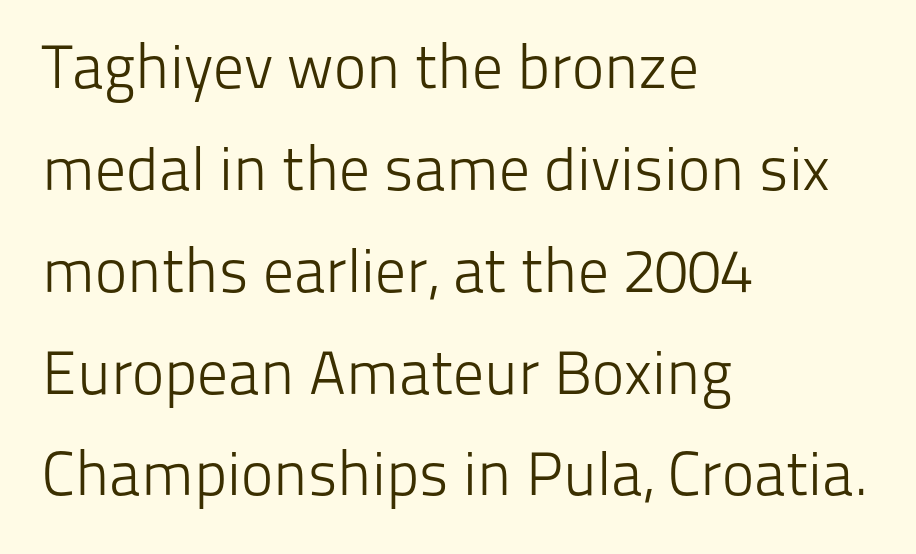
Just letters on the line, the space beneath them empty. The letters advance in unequal steps, a hallmark of proportional type. Posture: straight, roman, zero tilt. Weight: in the light-to-regular range. The passage is arranged the way most books set body copy — flush left. Grotesque or geometric, the face here clearly has no serifs.
